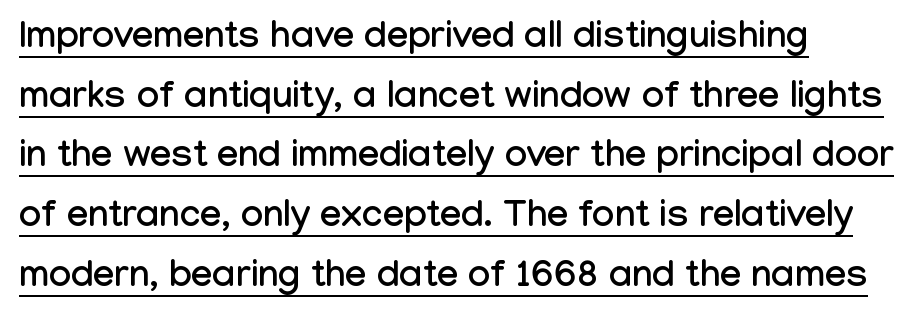
The typesetter has applied underlining to the passage shown. The passage shown stacks its lines at a standard gap. Each letter keeps its own natural width here, so spacing adapts to shape. Serifs: no, the terminals of the letterforms are clean. Glyph-to-glyph distance matches everyday printed text.
